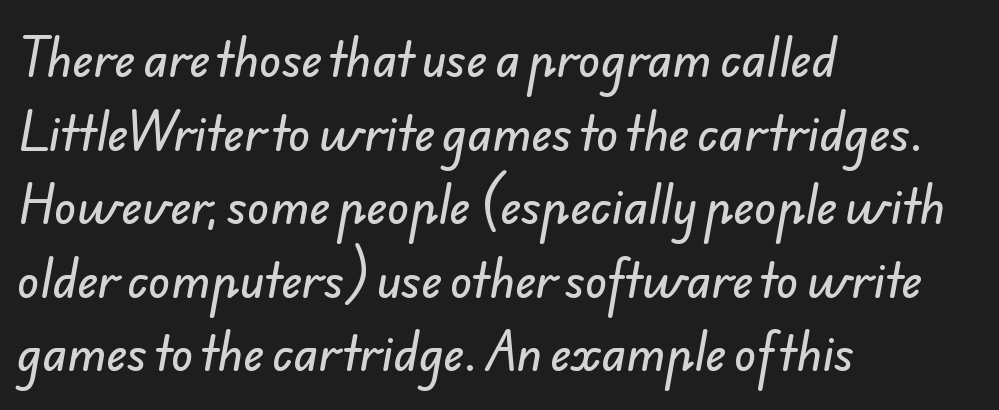
The image shows 46 px sans-serif type; set left-aligned, normal line spacing (1.6x), normal letter spacing, not underlined; low stroke contrast and a small x-height.
